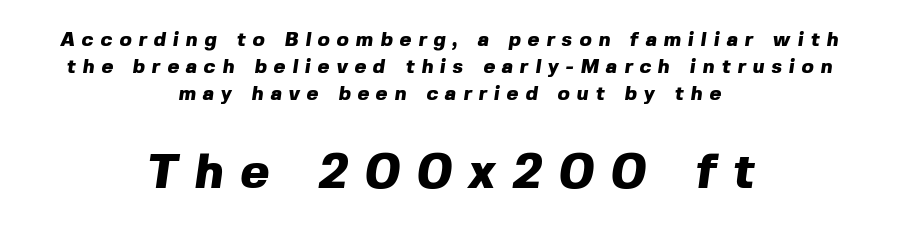
The passage shown is typeset with a sans-serif family. The area under the type is left untouched. Short note: letters widely spaced. The leading is moderate, giving the passage an even texture.
